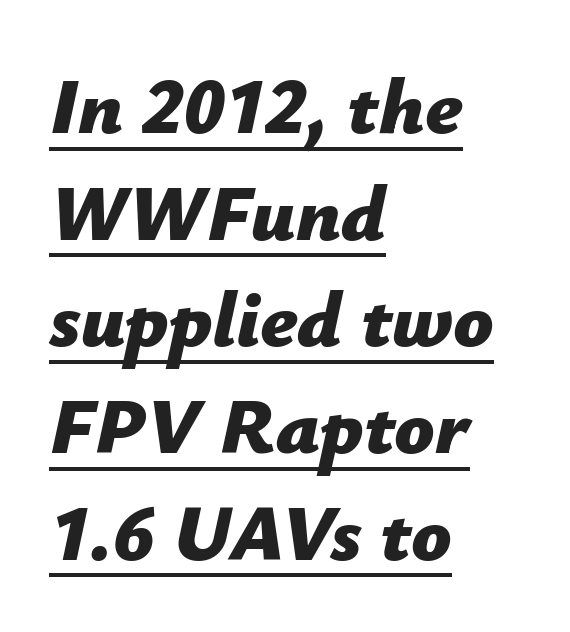
Tall strokes in this sample are angled rather than plumb. Alignment: flush left. The letterforms sit shoulder to shoulder at normal distance. The glyphs have the mass of a bold cut. Check the space under the baseline: a stroke is drawn there.
